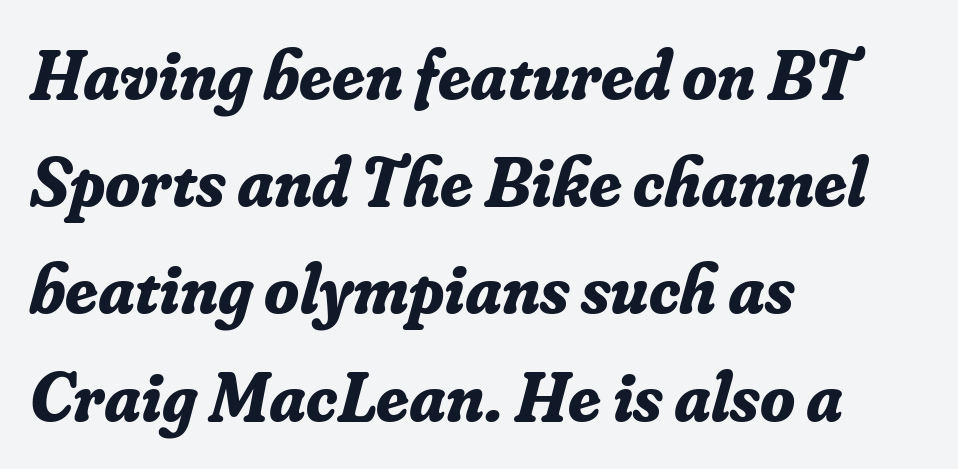
Q: Is the text bold? A: Yes.
Q: Is the text italic (slanted)? A: Yes, it leans right by about 16 degrees.
Q: Is the typeface a serif or a sans-serif typeface? A: Serif.
Q: Is the text underlined? A: No.
Q: How is the paragraph aligned? A: Left-aligned.
Q: Is the spacing between letters normal or unusually wide? A: Normal.
Q: Is the spacing between lines tight, normal or loose? A: Normal.
Q: Width (condensed, normal, or wide)? A: Normal.
Q: Stroke contrast? A: Low.
Q: x-height? A: Small.
Q: Monospaced? A: No.
